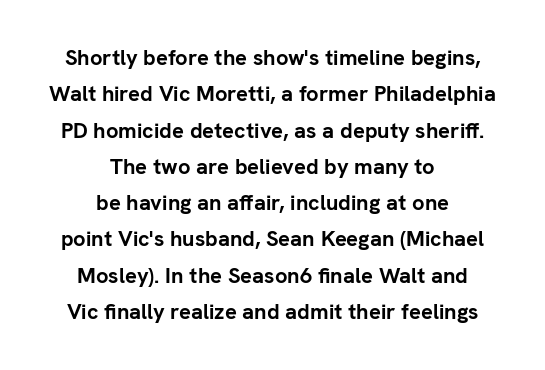
The image shows 22 px bold type, upright; set centered, normal line spacing (1.65x), normal letter spacing, not underlined.
